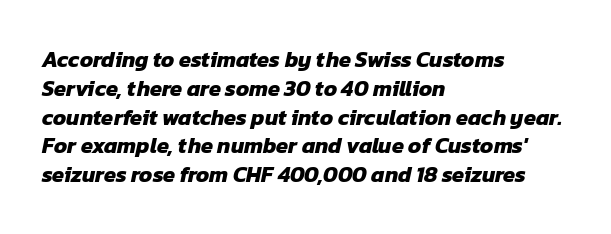
{"bold": "yes", "underline": "no", "align": "left", "line_spacing": "normal", "line_spacing_ratio": 1.31, "letter_spacing": "normal", "letter_spacing_em": 0.0, "glyph_px": 22}
